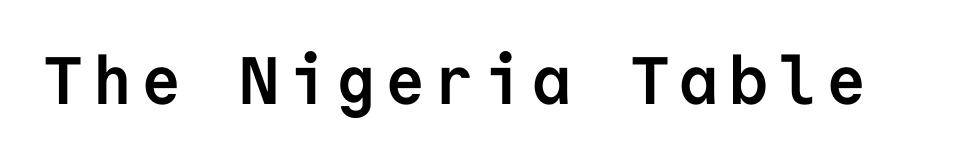
{"serif": "no", "italic": "no", "bold": "yes", "weight": "semibold", "width": "normal", "stroke_contrast": "low", "x_height": "medium", "monospaced": "yes", "underline": "no", "glyph_px": 67}
